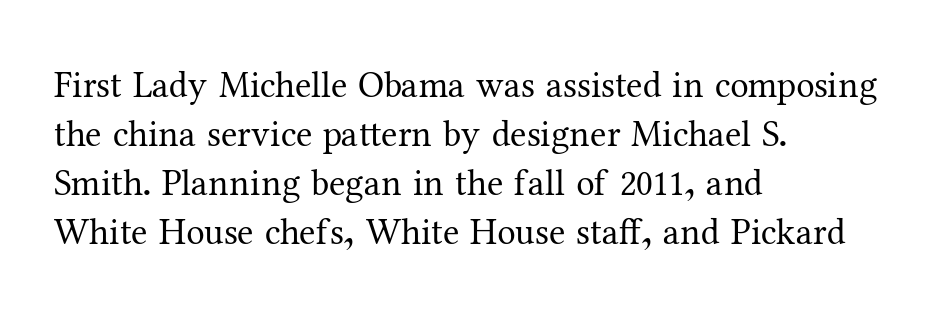
The image shows 37 px regular-weight serif type, upright; set left-aligned, normal line spacing (1.32x), normal letter spacing, not underlined; medium stroke contrast and a medium x-height.
